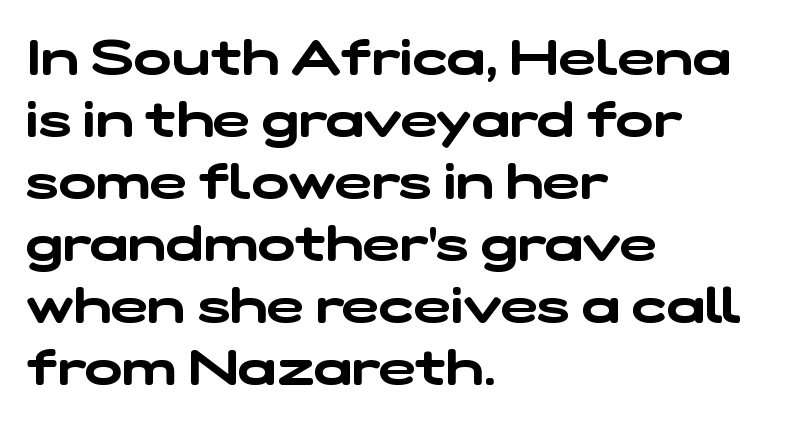
{"serif": "no", "width": "wide", "stroke_contrast": "low", "x_height": "medium", "monospaced": "no", "underline": "no", "align": "left", "line_spacing_ratio": 1.24, "letter_spacing": "normal", "letter_spacing_em": 0.0, "glyph_px": 50}
